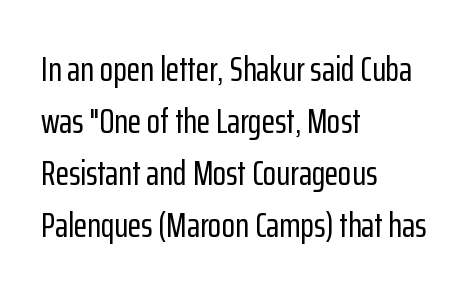
The image shows 35 px condensed sans-serif type, upright; set left-aligned, normal line spacing (1.49x), normal letter spacing, not underlined; low stroke contrast and a medium x-height.
